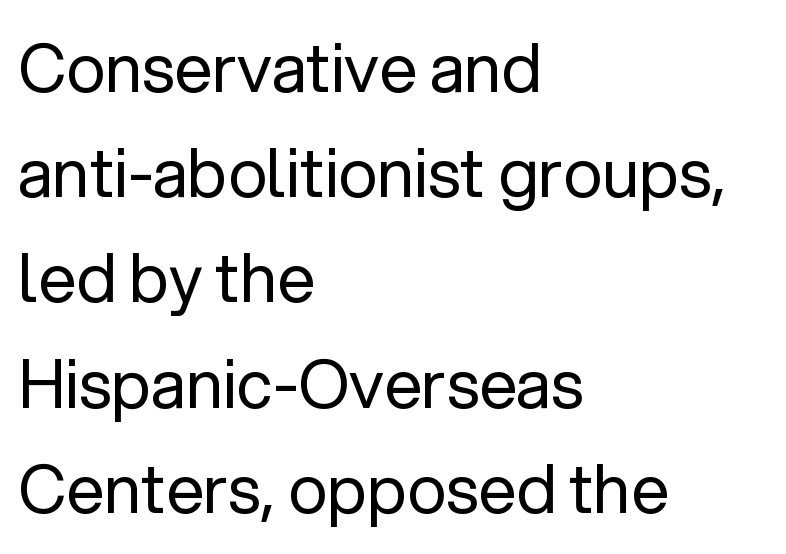
The cut favours lightness, reaching ordinary text weight at its darkest. This sample keeps an unexceptional amount of space between lines. The setting favours the left margin, as ordinary paragraphs usually do. Character widths vary here, with narrow letters taking less room than wide ones.
